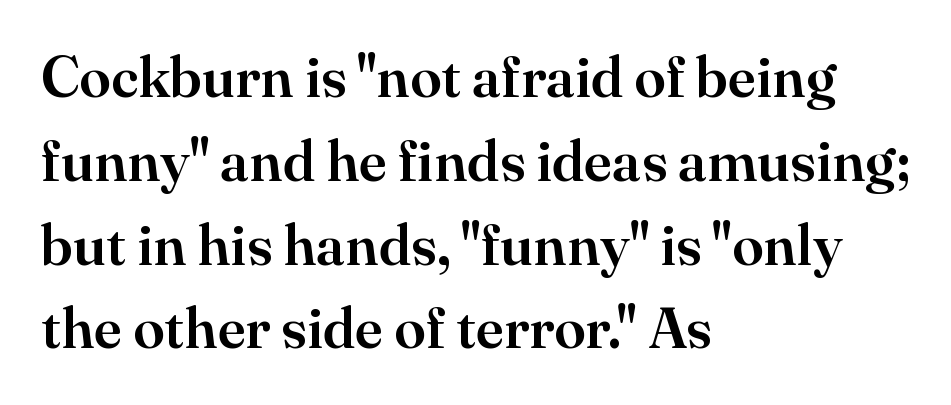
Q: Is the text italic (slanted)? A: No, it is upright.
Q: Is the typeface a serif or a sans-serif typeface? A: Serif.
Q: Is the text underlined? A: No.
Q: How is the paragraph aligned? A: Left-aligned.
Q: Is the spacing between letters normal or unusually wide? A: Normal.
Q: Is the spacing between lines tight, normal or loose? A: Normal.
Q: Width (condensed, normal, or wide)? A: Normal.
Q: Stroke contrast? A: High.
Q: x-height? A: Small.
Q: Monospaced? A: No.
